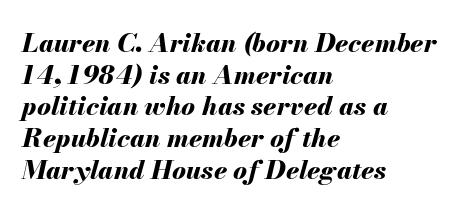
All the whitespace from short lines collects on the right. If you drew a line through each stem, it would be angled. Strokes here are thick enough to call this a true bold. Characters follow at the spacing the type designer built in.
